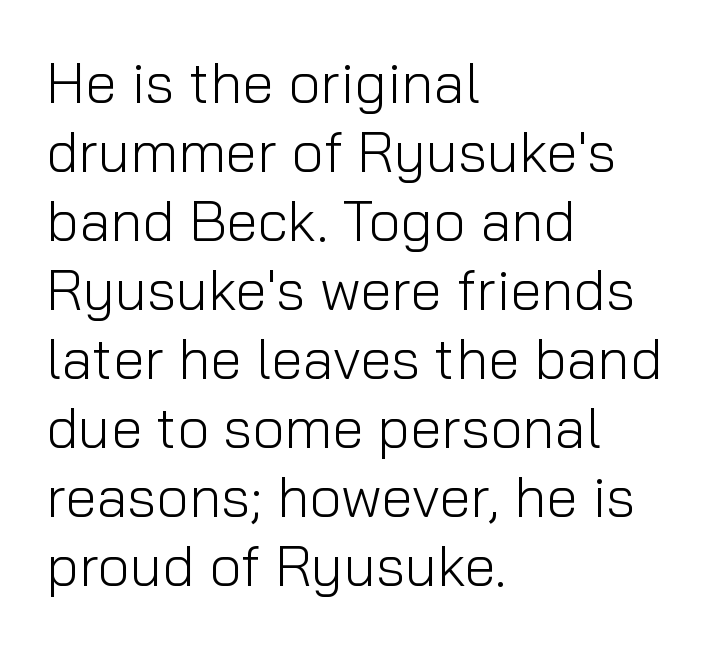
Q: Is the text bold? A: No.
Q: Is the text italic (slanted)? A: No, it is upright.
Q: Is the typeface a serif or a sans-serif typeface? A: Sans-serif.
Q: Is the text underlined? A: No.
Q: How is the paragraph aligned? A: Left-aligned.
Q: Is the spacing between letters normal or unusually wide? A: Normal.
Q: Width (condensed, normal, or wide)? A: Normal.
Q: Stroke contrast? A: Low.
Q: x-height? A: Medium.
Q: Monospaced? A: No.
